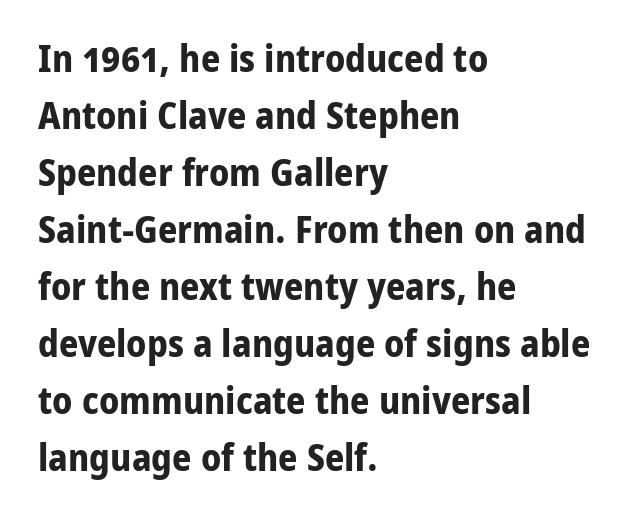
This sample is left-justified, so line endings fall wherever the words run out. Heft: maximum for text — a bold. The rendering uses natural spacing where letterforms have individual widths. Tracking here is standard; glyphs follow each other at the usual distance.
